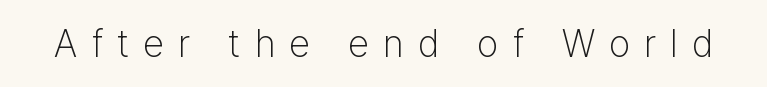
You could not count columns in this text — the font is proportionally spaced. Unlike italic type, these characters show no tilt at all. Nobody drew a line under any word here. This reads as an unemphasized weight, regular at the heaviest. There is plenty of visible air inserted between adjacent glyphs. Nope, no serifs anywhere on these letters.
